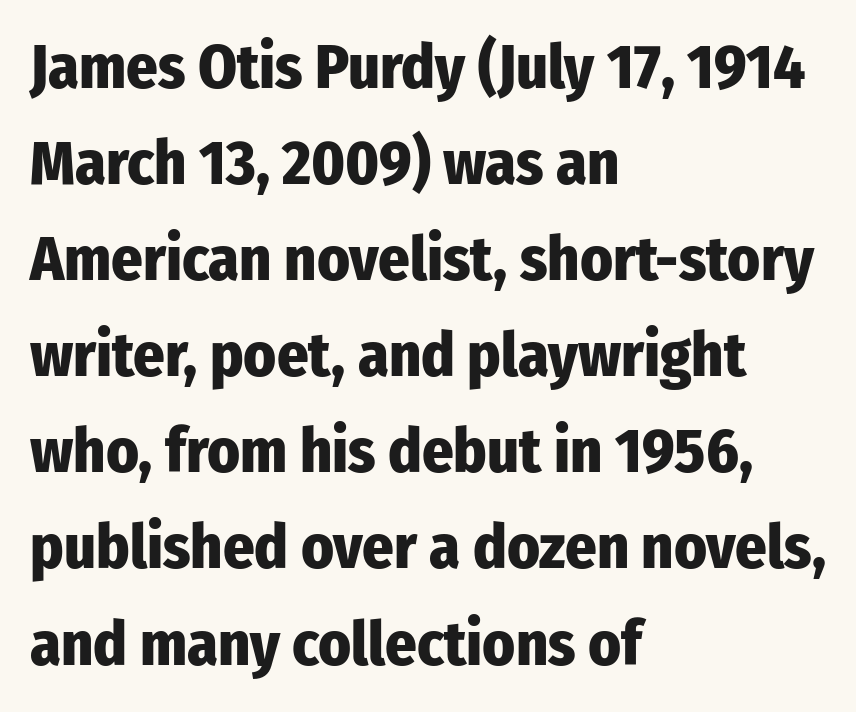
Q: Is the text bold? A: Yes.
Q: Is the text italic (slanted)? A: No, it is upright.
Q: Is the typeface a serif or a sans-serif typeface? A: Sans-serif.
Q: Is the text underlined? A: No.
Q: How is the paragraph aligned? A: Left-aligned.
Q: Is the spacing between letters normal or unusually wide? A: Normal.
Q: Is the spacing between lines tight, normal or loose? A: Normal.
Q: Width (condensed, normal, or wide)? A: Condensed.
Q: Stroke contrast? A: Low.
Q: x-height? A: Medium.
Q: Monospaced? A: No.
